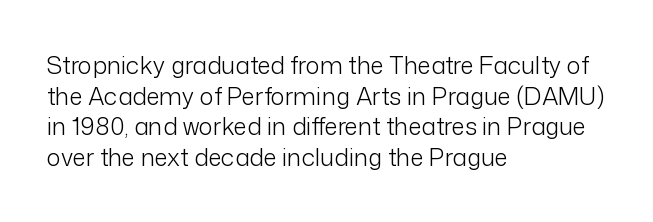
The image shows 24 px text type, upright; set left-aligned, normal line spacing (1.28x), normal letter spacing, not underlined.
